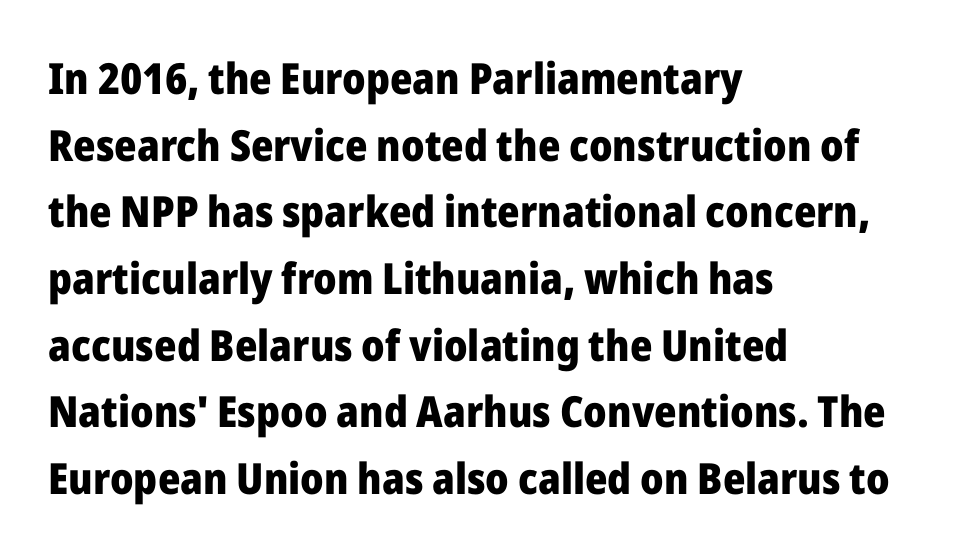
Does extra space separate the letters? No, they use regular spacing. The line-height multiplier appears to be the usual default. Looks like regular typesetting: each glyph gets only the width it needs. The font's upright variant was chosen for this text. Grotesque or geometric, the face here clearly has no serifs.
